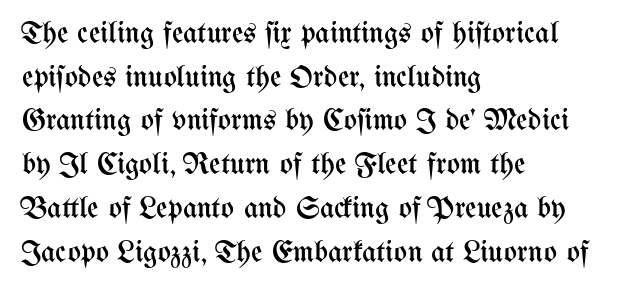
{"italic": "no", "bold": "no", "weight": "regular", "width": "condensed", "stroke_contrast": "medium", "x_height": "medium", "monospaced": "no", "underline": "no", "align": "left", "line_spacing": "normal", "line_spacing_ratio": 1.41, "letter_spacing": "normal", "letter_spacing_em": 0.0, "glyph_px": 31}
